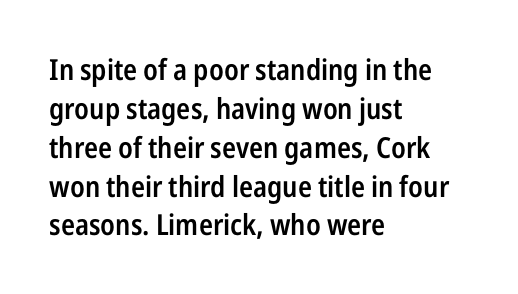
In terms of weight, the rendering is demibold, just under bold. This is the regular roman posture of the typeface. Proportional: the letters do not fall into vertical columns. Nobody touched the tracking dial on this one. Just letters on the line, the space beneath them empty. Typographically, this falls in the sans-serif category.
